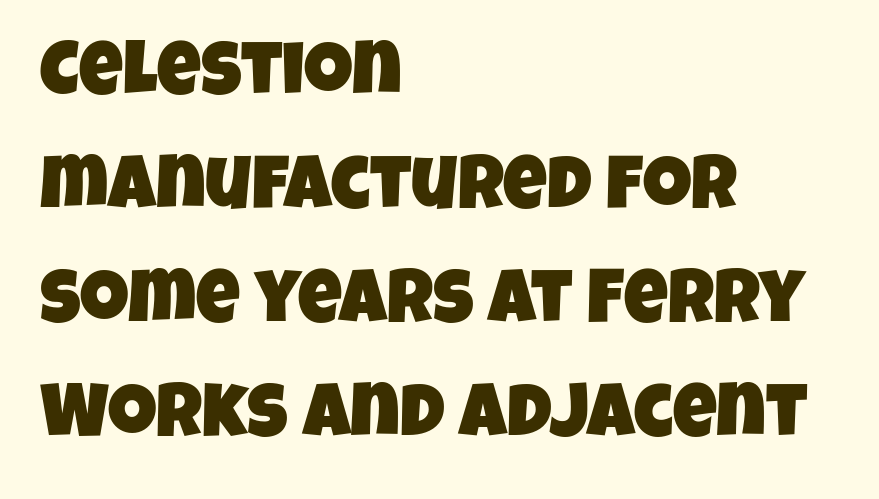
{"serif": "no", "width": "condensed", "stroke_contrast": "low", "x_height": "large", "monospaced": "no", "underline": "no", "align": "left", "line_spacing": "normal", "line_spacing_ratio": 1.5, "letter_spacing": "normal", "letter_spacing_em": 0.0, "glyph_px": 76}
